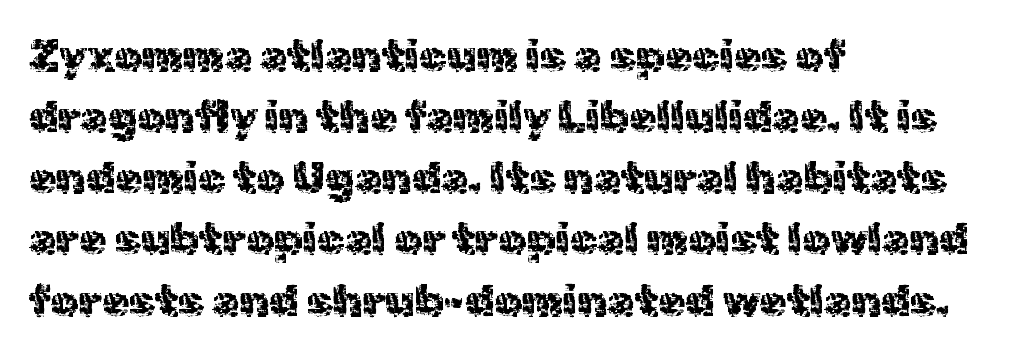
{"serif": "no", "italic": "no", "width": "normal", "x_height": "medium", "monospaced": "no", "underline": "no", "align": "left", "line_spacing": "normal", "line_spacing_ratio": 1.39, "letter_spacing": "normal", "letter_spacing_em": 0.0, "glyph_px": 44}
